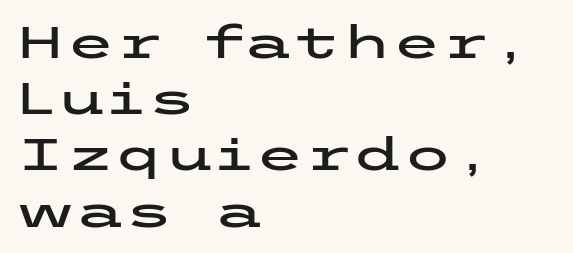
{"serif": "no", "italic": "no", "width": "wide", "stroke_contrast": "low", "x_height": "medium", "underline": "no", "align": "left", "line_spacing": "normal", "line_spacing_ratio": 1.25, "letter_spacing": "normal", "letter_spacing_em": 0.0, "glyph_px": 45}
